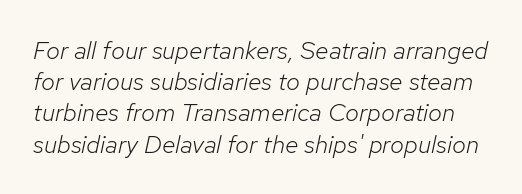
{"italic": "yes", "lean": "right", "slant_degrees": 12, "bold": "no", "underline": "no", "line_spacing": "normal", "line_spacing_ratio": 1.25, "letter_spacing": "normal", "letter_spacing_em": 0.0, "glyph_px": 25}
